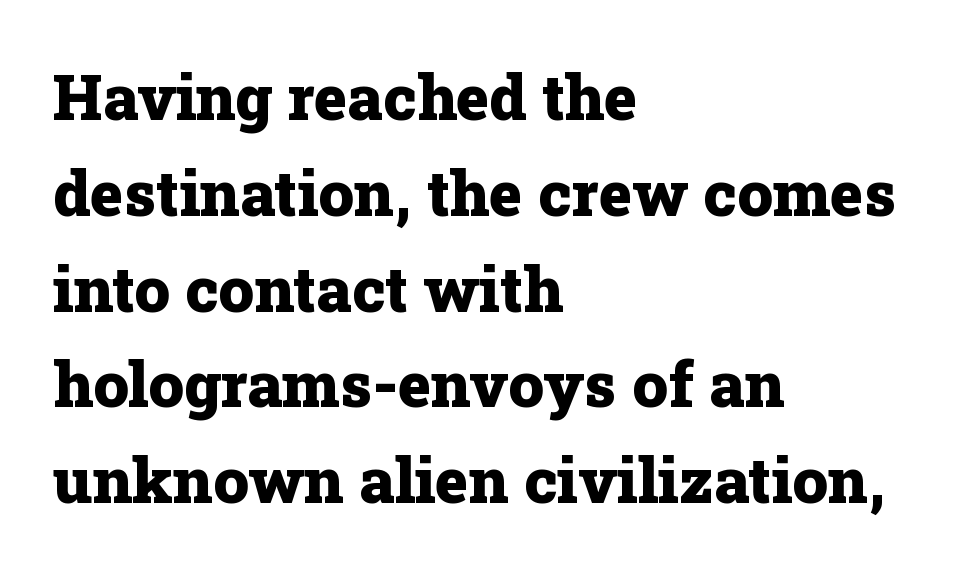
The image shows 63 px heavy serif type, upright; set left-aligned, normal line spacing (1.52x), normal letter spacing, not underlined; low stroke contrast and a medium x-height.
